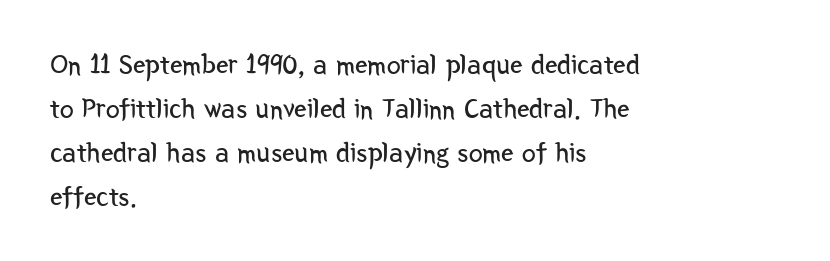
The image shows 28 px regular-weight, condensed sans-serif type, upright; set left-aligned, normal line spacing (1.57x), normal letter spacing, not underlined; low stroke contrast and a medium x-height.
